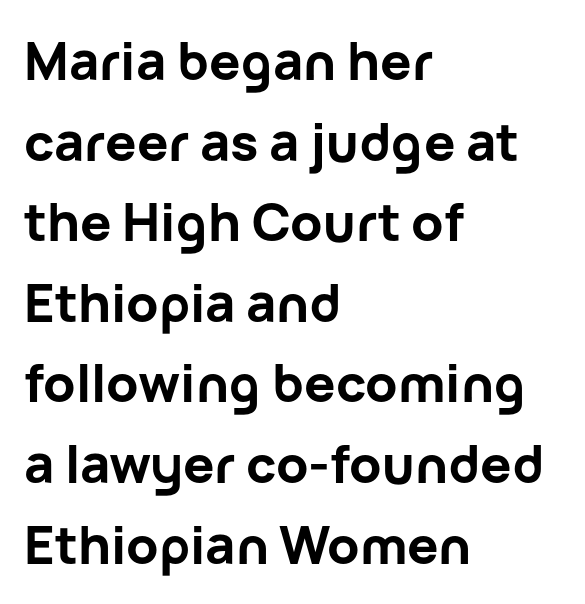
The image shows 52 px bold sans-serif type, upright; set left-aligned, normal line spacing (1.55x), normal letter spacing, not underlined; low stroke contrast and a medium x-height.
